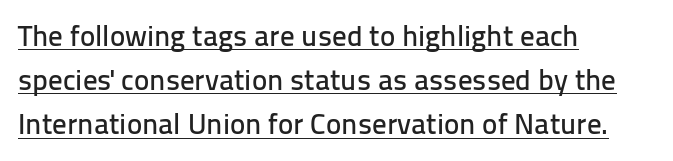
The image shows 29 px sans-serif type, upright; set left-aligned, normal line spacing (1.52x), normal letter spacing, underlined; low stroke contrast and a medium x-height.
